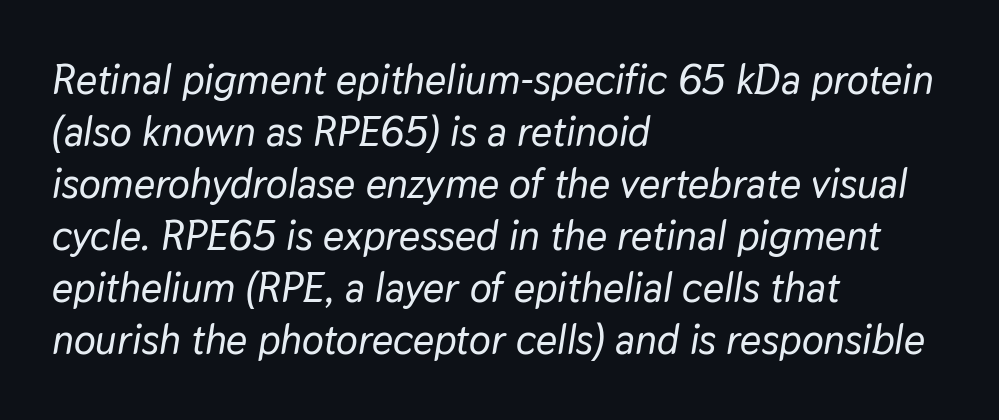
Short note: letters normally spaced. If you drew a ruler down the left edge, every line would touch it. Looks like regular typesetting: each glyph gets only the width it needs. Decoration check: the copy has no underline. Would a proofreader flag this as italicized? Yes.
